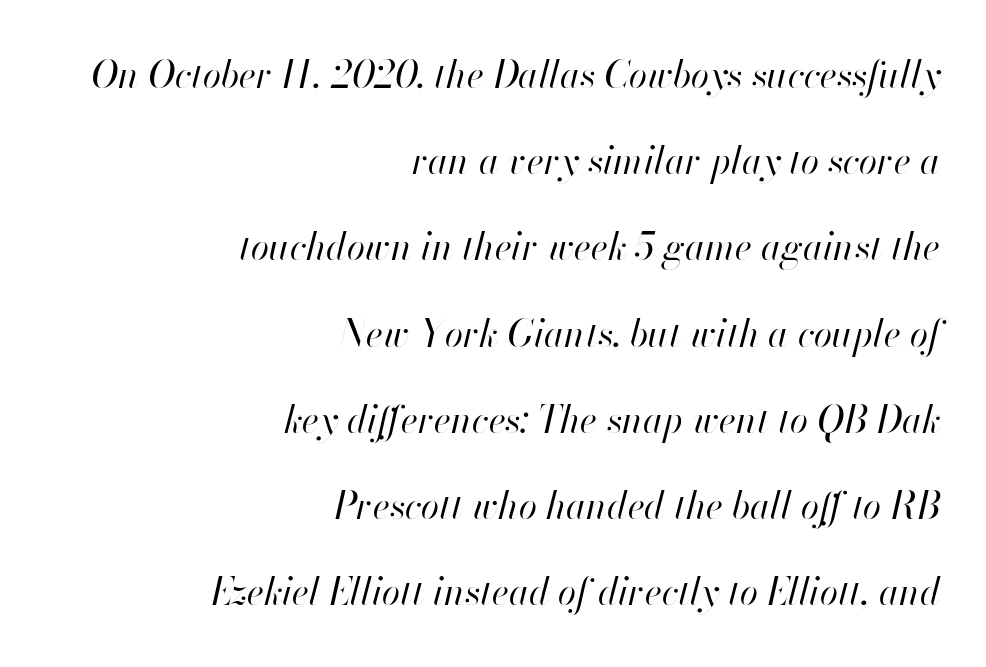
Q: Is the text bold? A: No.
Q: Is the text italic (slanted)? A: Yes, it leans right by about 13 degrees.
Q: Is the text underlined? A: No.
Q: How is the paragraph aligned? A: Right-aligned.
Q: Is the spacing between letters normal or unusually wide? A: Normal.
Q: Is the spacing between lines tight, normal or loose? A: Loose.
Q: Width (condensed, normal, or wide)? A: Normal.
Q: Stroke contrast? A: High.
Q: x-height? A: Small.
Q: Monospaced? A: No.
